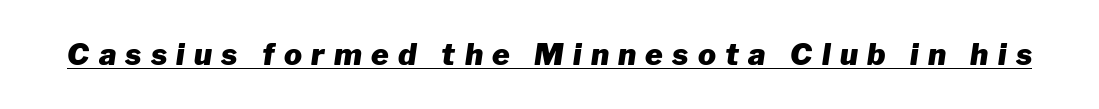
Q: Is the text bold? A: Yes.
Q: Is the text italic (slanted)? A: Yes, it leans right by about 8 degrees.
Q: Is the text underlined? A: Yes.
Q: Is the spacing between letters normal or unusually wide? A: Unusually wide.
Q: Width (condensed, normal, or wide)? A: Normal.
Q: Stroke contrast? A: Low.
Q: x-height? A: Medium.
Q: Monospaced? A: No.
